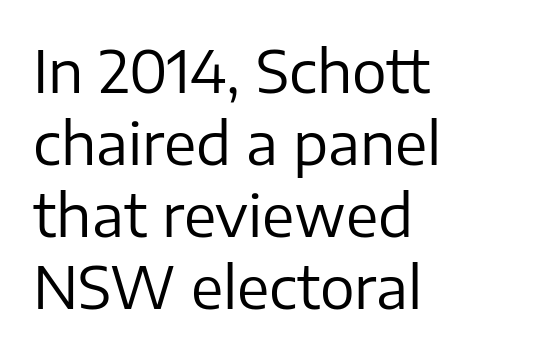
The image shows 58 px regular-weight sans-serif type, upright; set left-aligned, line spacing 1.24x, normal letter spacing, not underlined; low stroke contrast and a medium x-height.
